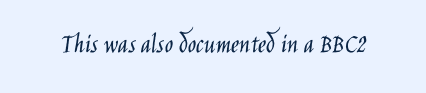
{"serif": "no", "bold": "no", "weight": "light", "width": "condensed", "stroke_contrast": "low", "x_height": "large", "monospaced": "no", "underline": "no", "letter_spacing": "normal", "letter_spacing_em": 0.0, "glyph_px": 28}
